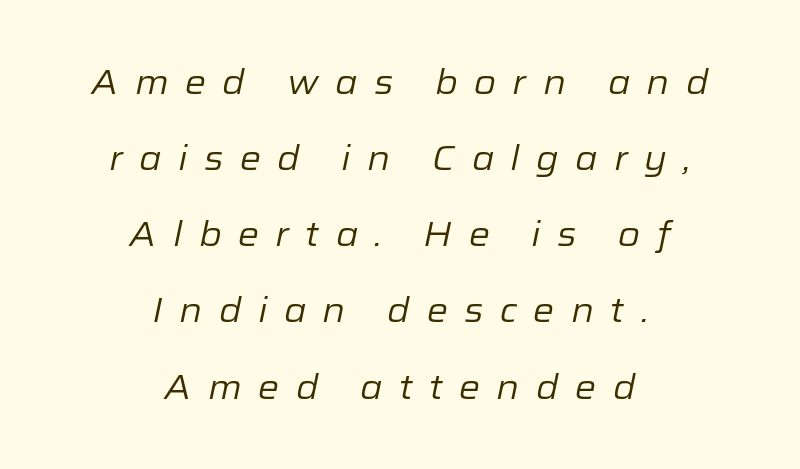
Q: Is the text bold? A: No.
Q: Is the text italic (slanted)? A: Yes, it leans right by about 12 degrees.
Q: Is the text underlined? A: No.
Q: How is the paragraph aligned? A: Centered.
Q: Is the spacing between letters normal or unusually wide? A: Unusually wide.
Q: Is the spacing between lines tight, normal or loose? A: Loose.
Q: Width (condensed, normal, or wide)? A: Normal.
Q: Stroke contrast? A: Low.
Q: x-height? A: Medium.
Q: Monospaced? A: No.
